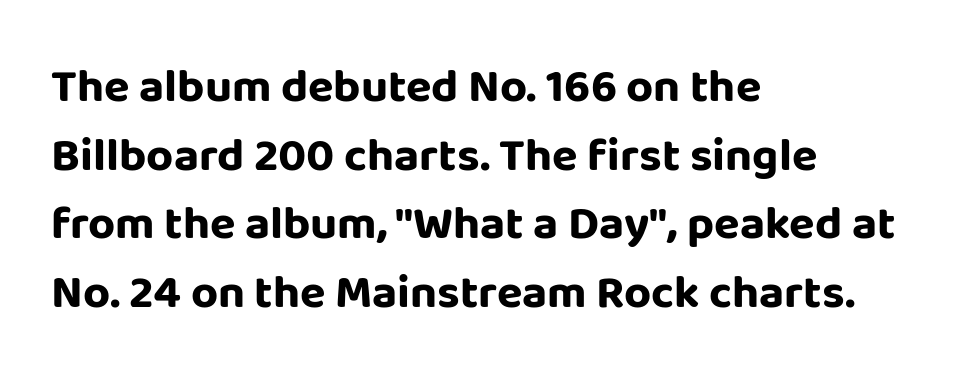
The image shows 47 px bold sans-serif type, upright; set left-aligned, normal line spacing (1.46x), normal letter spacing, not underlined; low stroke contrast and a large x-height.
